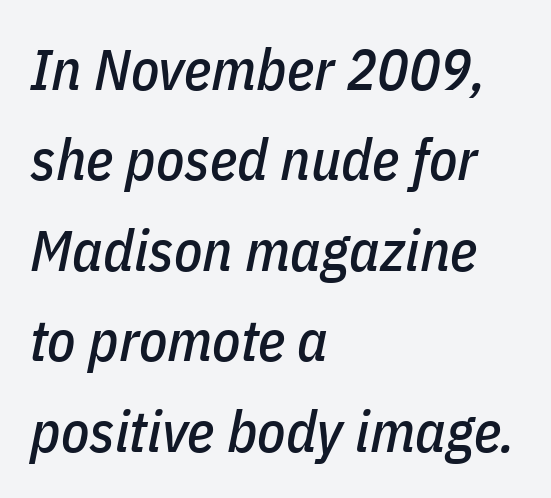
The image shows 58 px condensed type, italic (leaning right); set left-aligned, normal line spacing (1.56x), normal letter spacing, not underlined; low stroke contrast and a medium x-height.
